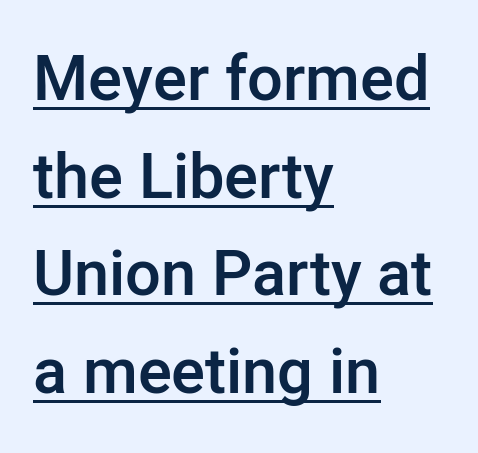
The image shows 63 px semibold sans-serif type, upright; set left-aligned, normal line spacing (1.55x), normal letter spacing, underlined; low stroke contrast and a medium x-height.
